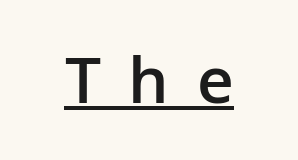
Compared with undecorated copy, this sample adds a rule below the words. Posture: upright roman. Strokes here are thickened, but only to semibold level. This sample uses expanded letter spacing, leaving extra air between glyphs.
